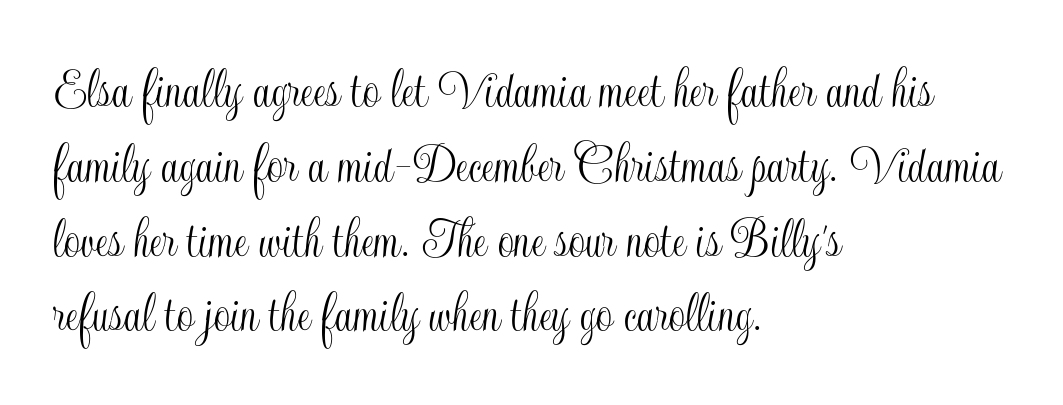
{"width": "condensed", "x_height": "small", "monospaced": "no", "underline": "no", "align": "left", "line_spacing": "normal", "line_spacing_ratio": 1.29, "letter_spacing": "normal", "letter_spacing_em": 0.0, "glyph_px": 58}
